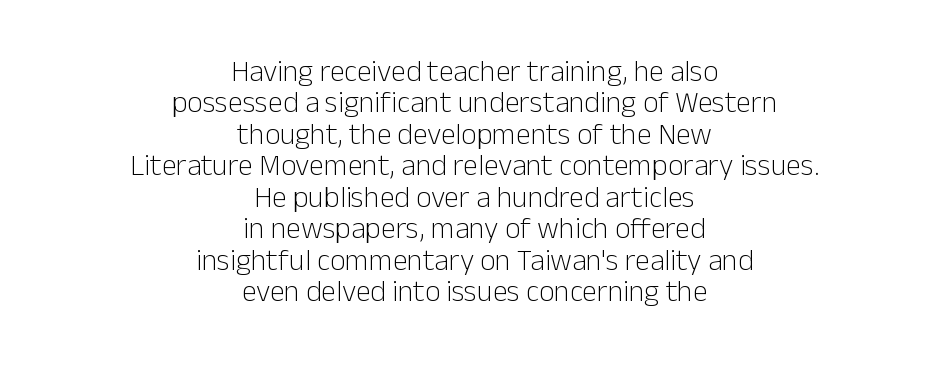
This sample uses plain, unmodified letter spacing. Notice how the stems are strictly vertical — no italics here. The block of text is dense from top to bottom, with scant space between rows. Each letter keeps its own natural width here, so spacing adapts to shape.
